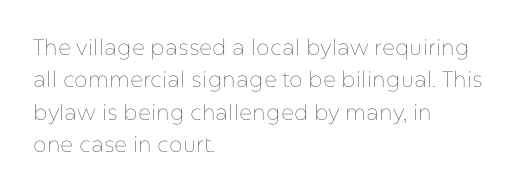
Does extra space separate the letters? No, they use regular spacing. Compared with a typical body face, this is equally light or lighter still. Casual observation: everything's shoved over to the left. This sample keeps an unexceptional amount of space between lines.
